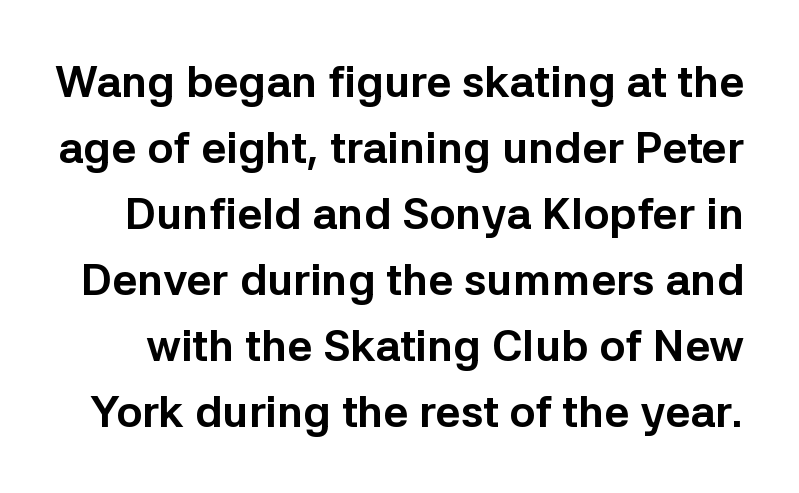
{"serif": "no", "italic": "no", "bold": "yes", "weight": "bold", "width": "normal", "stroke_contrast": "low", "x_height": "medium", "monospaced": "no", "underline": "no", "line_spacing": "normal", "line_spacing_ratio": 1.5, "letter_spacing": "normal", "letter_spacing_em": 0.0, "glyph_px": 44}
